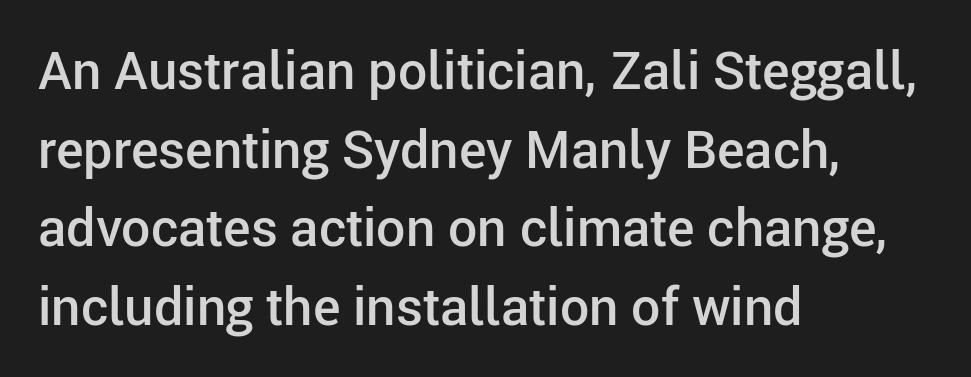
These lines are rendered in a variable-pitch font. Notice how the stems are strictly vertical — no italics here. This rendering features lettering with no underline. The face used here is a semibold: visibly heavier than regular, lighter than bold. Baseline-to-baseline distance is the conventional proportion of letter height. This sample uses a sans-serif face.
